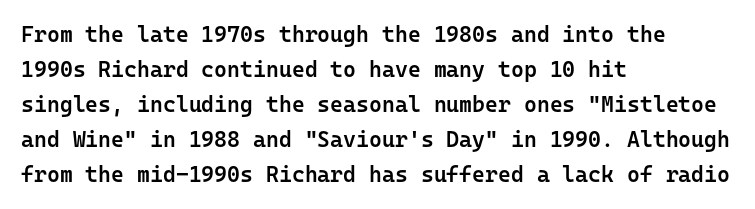
Q: Is the text bold? A: Semi-bold.
Q: Is the text italic (slanted)? A: No, it is upright.
Q: Is the text underlined? A: No.
Q: How is the paragraph aligned? A: Left-aligned.
Q: Is the spacing between letters normal or unusually wide? A: Normal.
Q: Is the spacing between lines tight, normal or loose? A: Normal.
